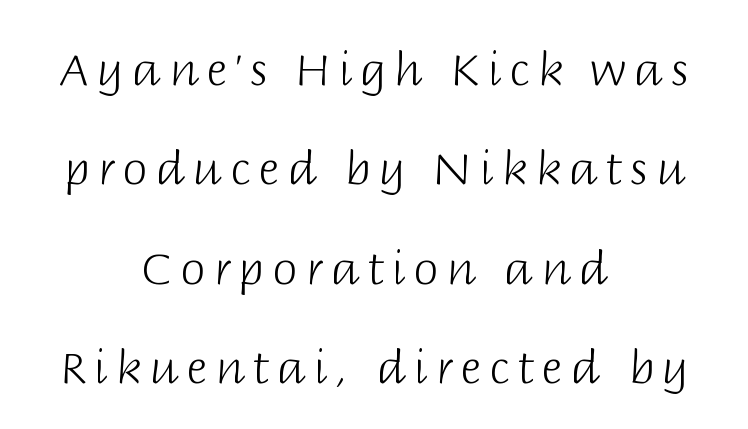
Q: Is the text bold? A: No.
Q: Is the text italic (slanted)? A: No, it is upright.
Q: Is the typeface a serif or a sans-serif typeface? A: Sans-serif.
Q: Is the text underlined? A: No.
Q: How is the paragraph aligned? A: Centered.
Q: Is the spacing between lines tight, normal or loose? A: Loose.
Q: Width (condensed, normal, or wide)? A: Normal.
Q: Stroke contrast? A: Low.
Q: x-height? A: Large.
Q: Monospaced? A: No.
